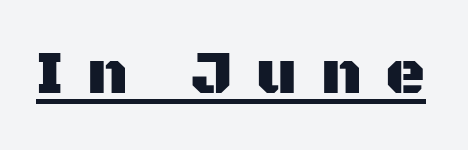
Here the designer chose a conventional face with non-uniform glyph widths. Students, note that the glyphs here are deliberately spaced far apart. The type sits square on the baseline with zero lean. Emphasis is given by a line drawn under the lettering.
